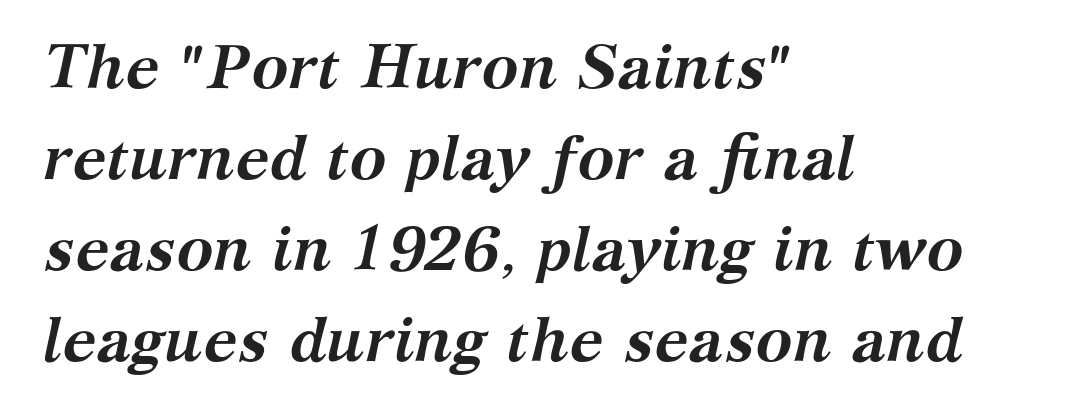
{"serif": "yes", "italic": "yes", "lean": "right", "slant_degrees": 12, "bold": "yes", "weight": "semibold", "width": "normal", "stroke_contrast": "medium", "x_height": "medium", "monospaced": "no", "underline": "no", "align": "left", "line_spacing": "normal", "line_spacing_ratio": 1.47, "letter_spacing": "normal", "letter_spacing_em": 0.0, "glyph_px": 62}
